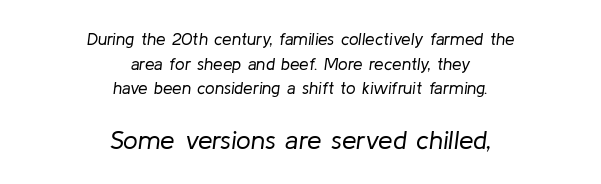
Stems and bowls with no extra thickness — not bold. Quick note: italic. Does extra space separate the letters? No, they use regular spacing. The passage shown begins with its smaller block and ends with its larger one. The rows are spaced the way most documents space them.
